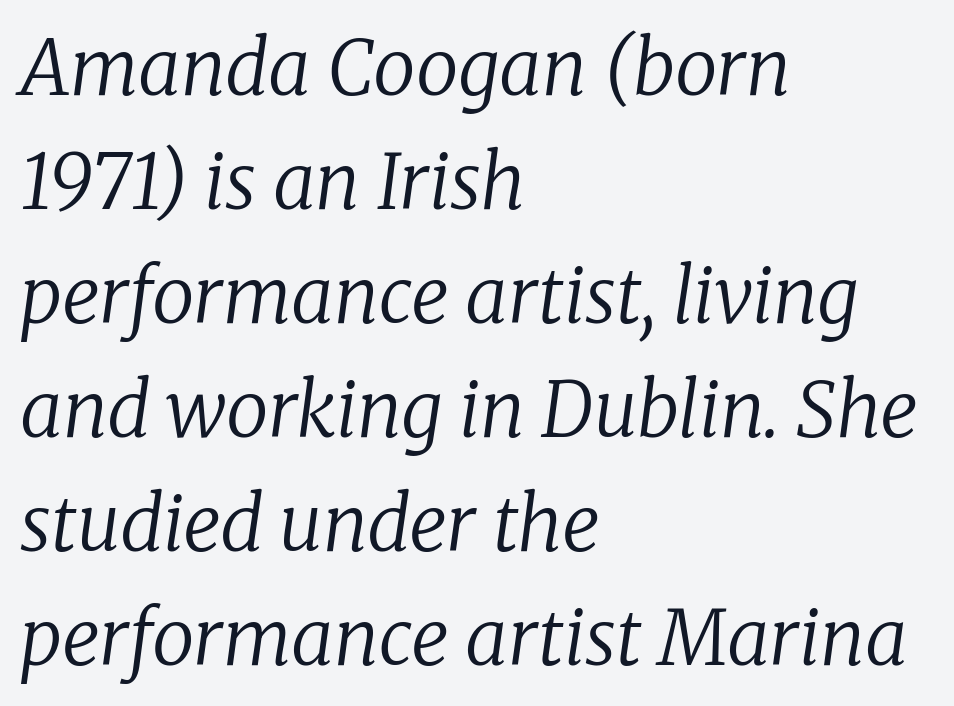
The image shows 76 px regular-weight serif type, italic (leaning right); set left-aligned, normal line spacing (1.5x), normal letter spacing, not underlined; low stroke contrast and a medium x-height.
